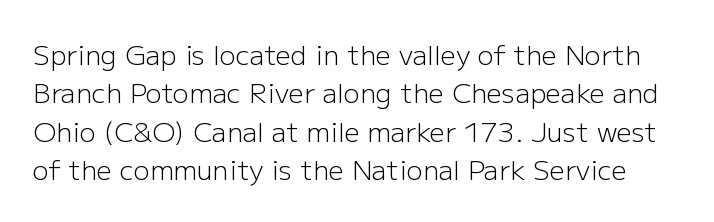
The image shows 27 px text type, upright; set normal line spacing (1.42x), normal letter spacing, not underlined.
